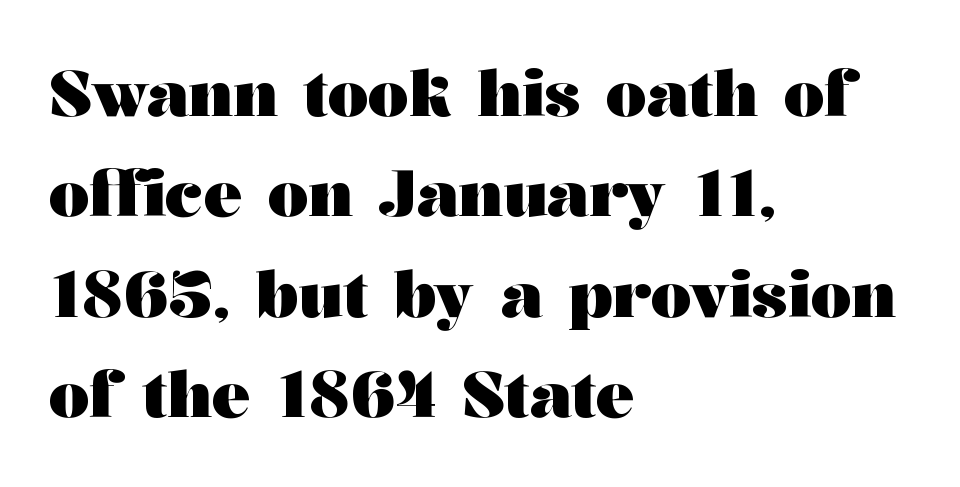
{"serif": "yes", "italic": "no", "bold": "yes", "weight": "heavy", "width": "wide", "stroke_contrast": "medium", "x_height": "medium", "monospaced": "no", "underline": "no", "align": "left", "line_spacing": "normal", "line_spacing_ratio": 1.57, "letter_spacing": "normal", "letter_spacing_em": 0.0, "glyph_px": 64}
